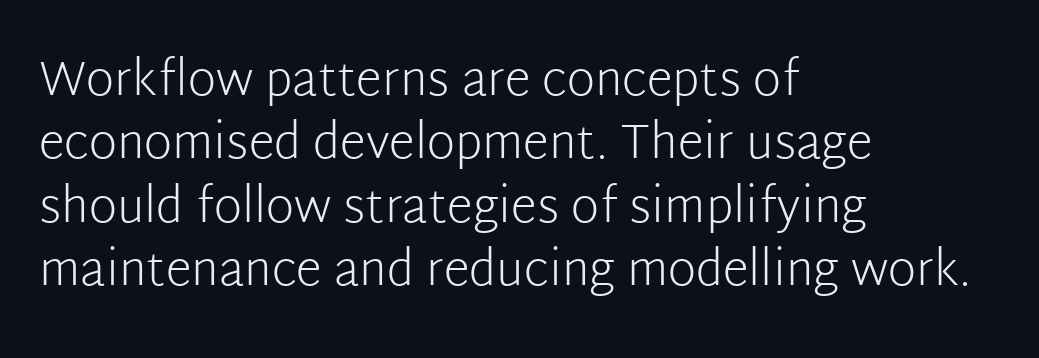
{"serif": "no", "italic": "no", "bold": "no", "weight": "light", "width": "normal", "stroke_contrast": "low", "x_height": "medium", "monospaced": "no", "underline": "no", "align": "left", "line_spacing": "normal", "line_spacing_ratio": 1.32, "letter_spacing": "normal", "letter_spacing_em": 0.0, "glyph_px": 48}
